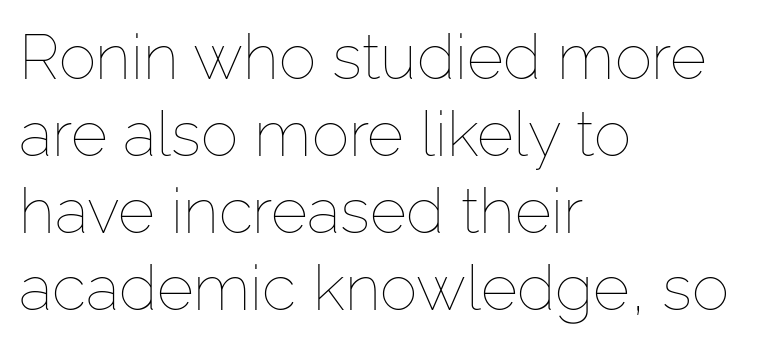
{"italic": "no", "bold": "no", "weight": "thin", "width": "normal", "stroke_contrast": "low", "x_height": "medium", "monospaced": "no", "underline": "no", "align": "left", "line_spacing_ratio": 1.22, "letter_spacing": "normal", "letter_spacing_em": 0.0, "glyph_px": 63}
